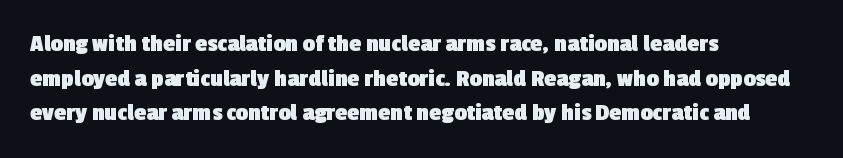
The block of text has a typical density, with ordinary space between rows. Typesetter's note: full bold, strokes at maximum text heaviness. Compared with typical body copy, the letter spacing here is the same. Casual observation: everything's shoved over to the left.
